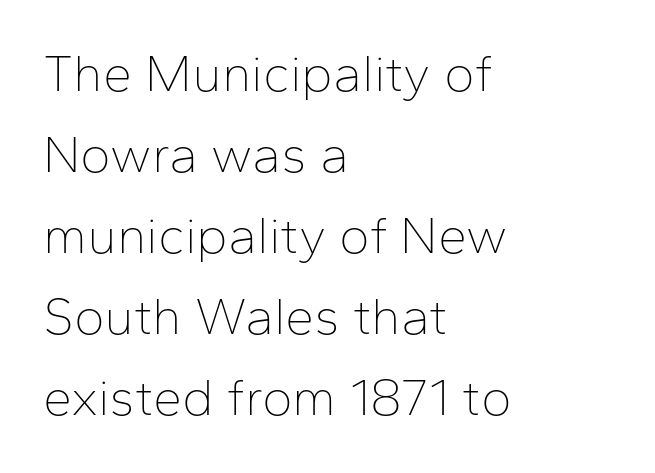
Q: Is the text bold? A: No.
Q: Is the text italic (slanted)? A: No, it is upright.
Q: Is the typeface a serif or a sans-serif typeface? A: Sans-serif.
Q: Is the text underlined? A: No.
Q: How is the paragraph aligned? A: Left-aligned.
Q: Is the spacing between letters normal or unusually wide? A: Normal.
Q: Is the spacing between lines tight, normal or loose? A: Normal.
Q: Width (condensed, normal, or wide)? A: Normal.
Q: Stroke contrast? A: Low.
Q: x-height? A: Medium.
Q: Monospaced? A: No.
